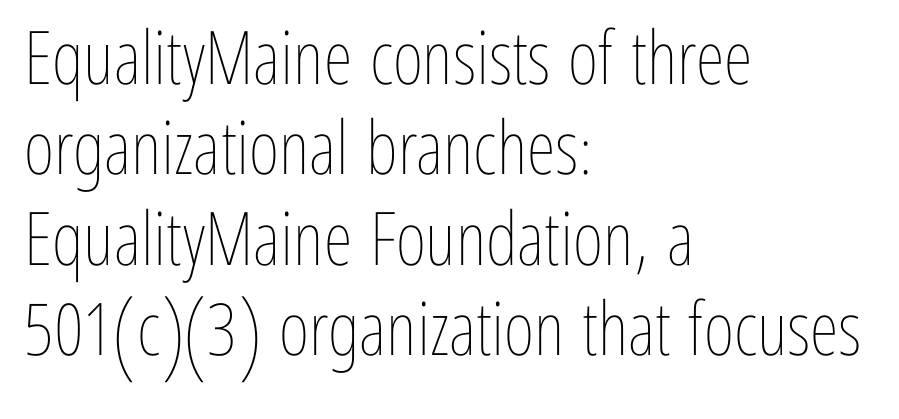
The lines in this sample share a left origin and differ only in where they stop. Rendered with straight, roman letterforms. No heavy texture on the line: the type isn't bold. Rule under the text: the space is simply empty.
